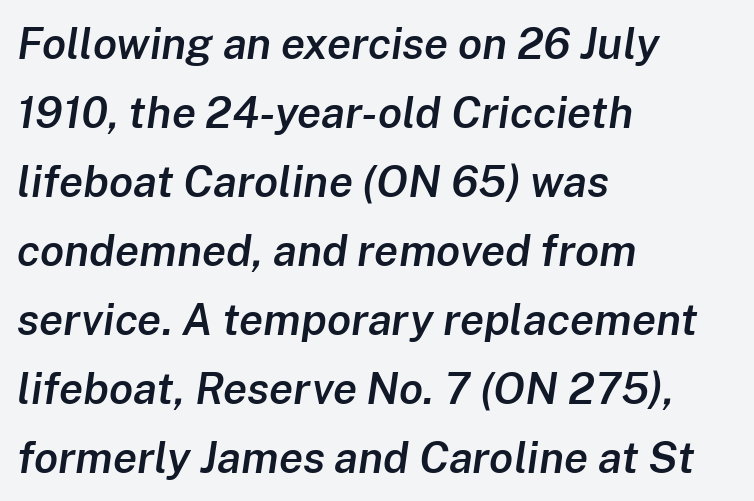
Glance below the letters and you will spot only blank space. The face used here has a pronounced slope to its letters. The typesetter chose a ragged-right arrangement here. Quick note: interline space is typical.
